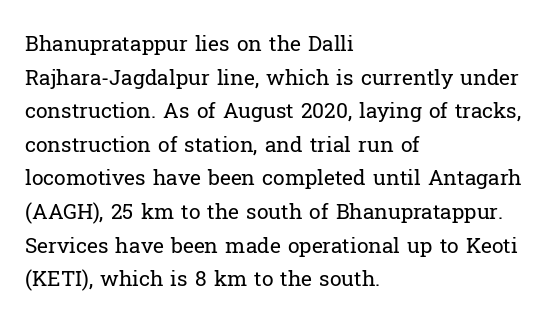
The font's upright variant was chosen for this text. Does the leading feel generous? No, just average. Letters rest on an invisible, unmarked baseline. Heft: none added — not bold. Typeset ragged right — the left edge is the straight one.
